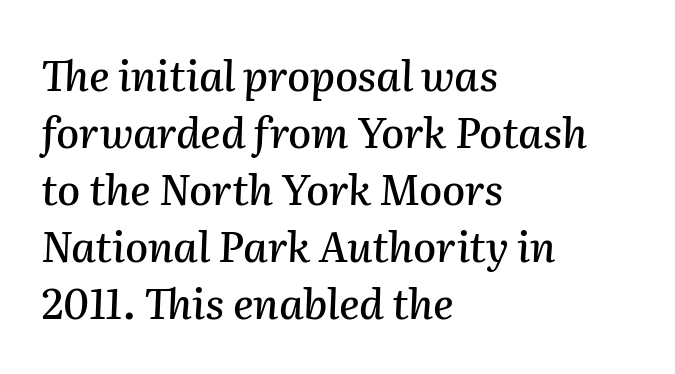
{"italic": "yes", "lean": "right", "slant_degrees": 2, "width": "normal", "stroke_contrast": "medium", "x_height": "medium", "monospaced": "no", "underline": "no", "align": "left", "line_spacing": "normal", "line_spacing_ratio": 1.36, "letter_spacing": "normal", "letter_spacing_em": 0.0, "glyph_px": 42}
